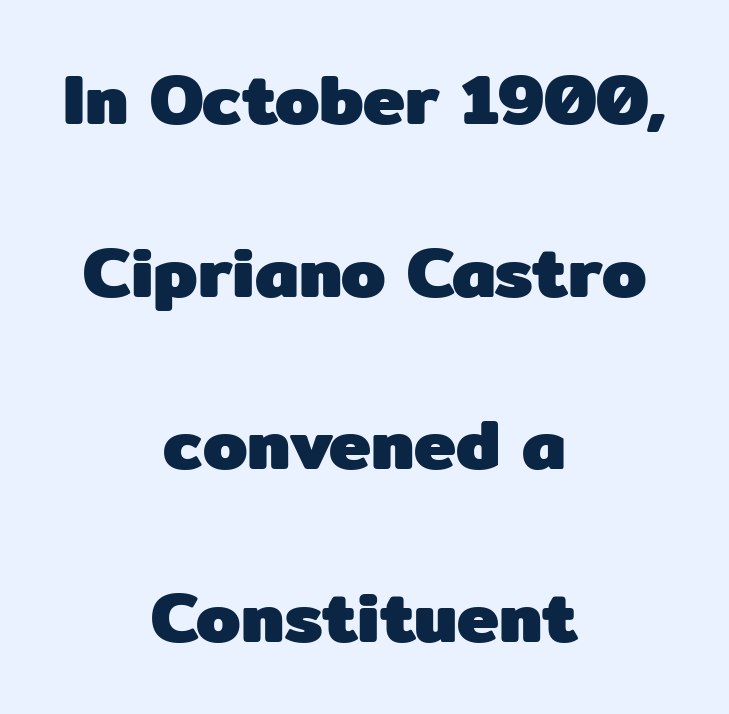
{"serif": "no", "italic": "no", "bold": "yes", "weight": "heavy", "width": "normal", "stroke_contrast": "low", "x_height": "medium", "monospaced": "no", "underline": "no", "align": "center", "line_spacing": "loose", "line_spacing_ratio": 2.43, "letter_spacing": "normal", "letter_spacing_em": 0.0, "glyph_px": 71}
